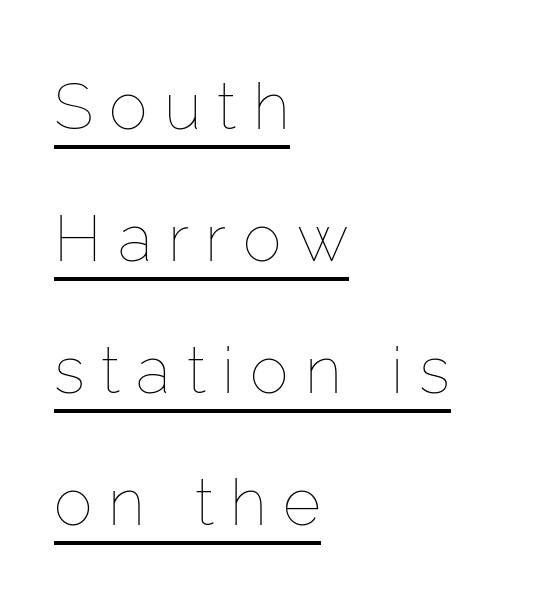
The image shows 65 px thin type, upright; set left-aligned, loose line spacing (2.03x), unusually wide letter spacing (+0.25 em), underlined; low stroke contrast and a medium x-height.
